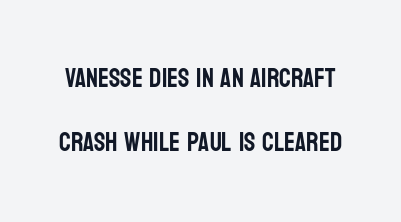
The image shows 26 px text type, upright; set loose line spacing (2.46x), normal letter spacing, not underlined.
